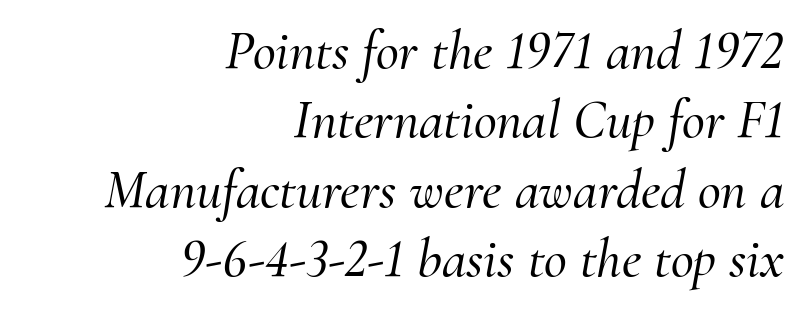
The passage shown is typed in a proportional face where columns would drift. Emphasis-style slanted type is in use. The rag falls on the left side of this text block. The letters carry serifs — small finishing strokes at the ends of their stems. Between one letter and the next there's only the usual sliver of space.
